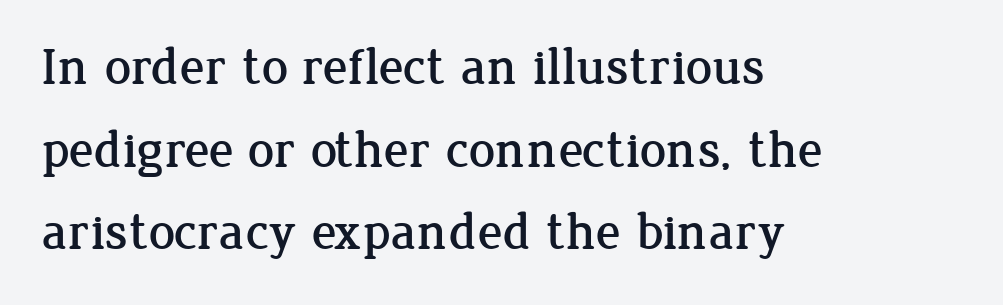
{"serif": "yes", "italic": "no", "width": "normal", "stroke_contrast": "low", "x_height": "medium", "monospaced": "no", "underline": "no", "align": "left", "line_spacing": "normal", "line_spacing_ratio": 1.59, "letter_spacing": "normal", "letter_spacing_em": 0.0, "glyph_px": 52}
